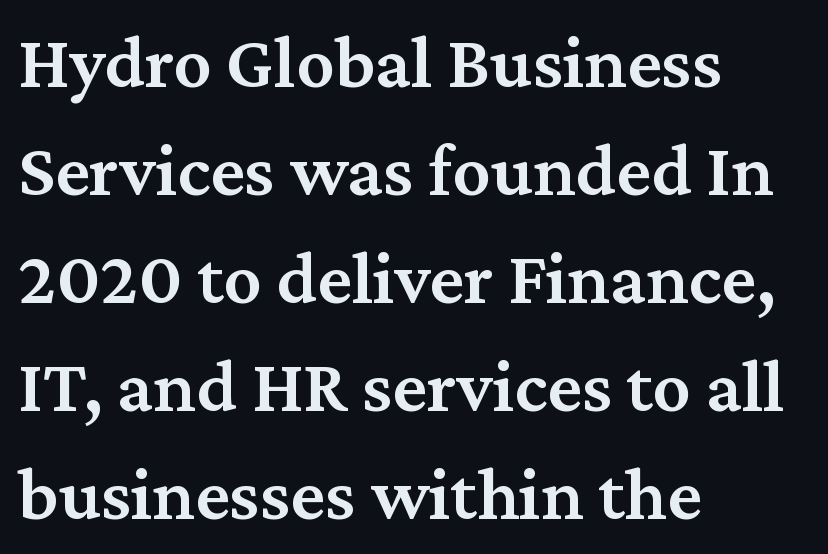
These lines are set flush left with a ragged right edge. These lines are rendered in a variable-pitch font. The letters stand upright; this is a roman face. The face used here is seriffed, in the tradition of book romans.
